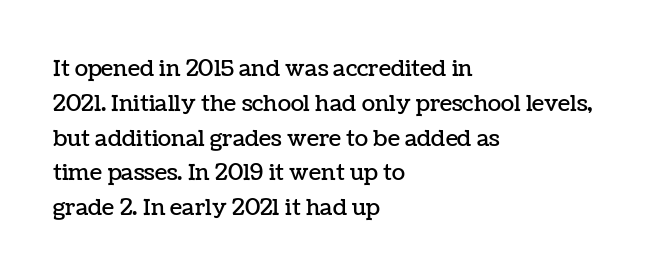
{"italic": "no", "underline": "no", "align": "left", "line_spacing": "normal", "line_spacing_ratio": 1.58, "letter_spacing": "normal", "letter_spacing_em": 0.0, "glyph_px": 22}
